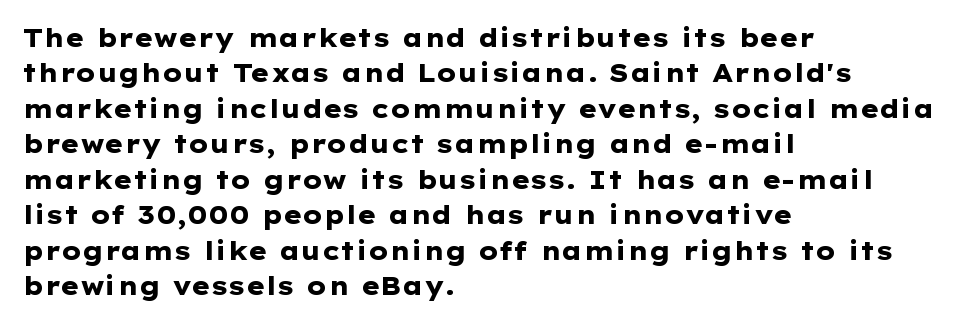
Q: Is the text bold? A: Yes.
Q: Is the text italic (slanted)? A: No, it is upright.
Q: Is the text underlined? A: No.
Q: How is the paragraph aligned? A: Left-aligned.
Q: Is the spacing between letters normal or unusually wide? A: Normal.
Q: Is the spacing between lines tight, normal or loose? A: Normal.
